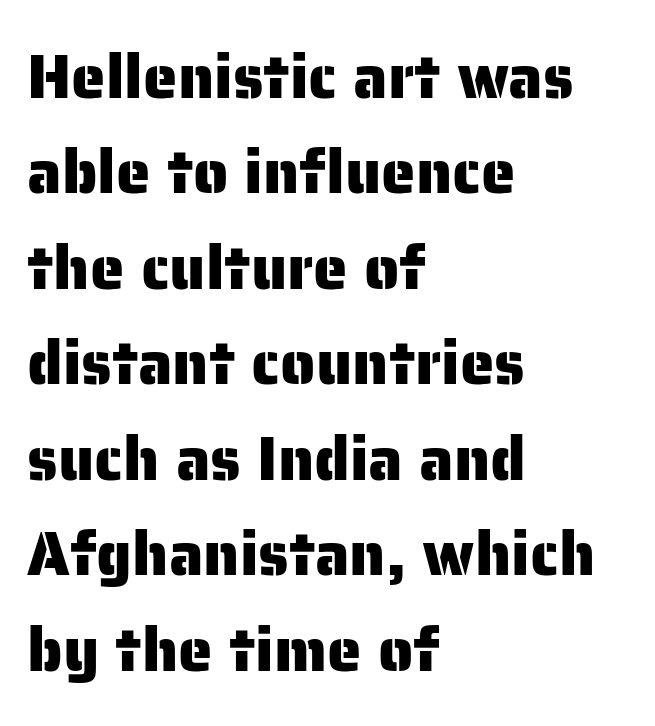
The image shows 62 px sans-serif type, upright; set left-aligned, normal line spacing (1.54x), normal letter spacing, not underlined; low stroke contrast and a medium x-height.
